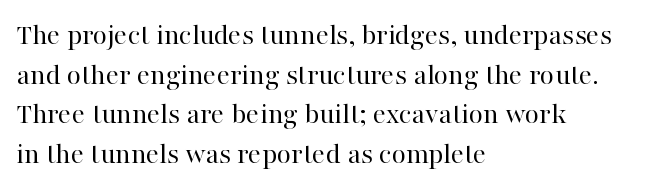
{"serif": "yes", "italic": "no", "bold": "no", "weight": "regular", "width": "normal", "stroke_contrast": "high", "x_height": "medium", "monospaced": "no", "underline": "no", "align": "left", "line_spacing": "normal", "line_spacing_ratio": 1.28, "letter_spacing": "normal", "letter_spacing_em": 0.0, "glyph_px": 31}
